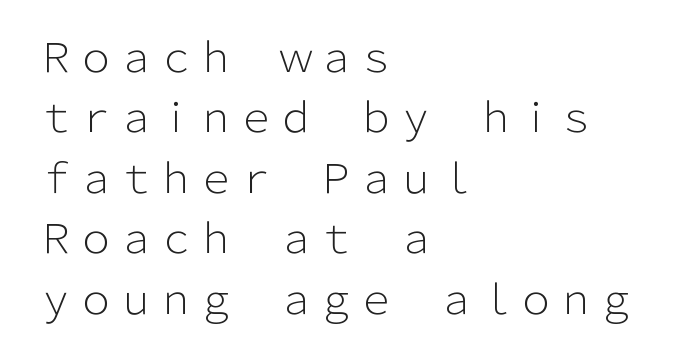
Q: Is the text bold? A: No.
Q: Is the text italic (slanted)? A: No, it is upright.
Q: Is the typeface a serif or a sans-serif typeface? A: Sans-serif.
Q: Is the text underlined? A: No.
Q: How is the paragraph aligned? A: Left-aligned.
Q: Is the spacing between letters normal or unusually wide? A: Normal.
Q: Is the spacing between lines tight, normal or loose? A: Normal.
Q: Width (condensed, normal, or wide)? A: Normal.
Q: Stroke contrast? A: Low.
Q: x-height? A: Medium.
Q: Monospaced? A: No.
